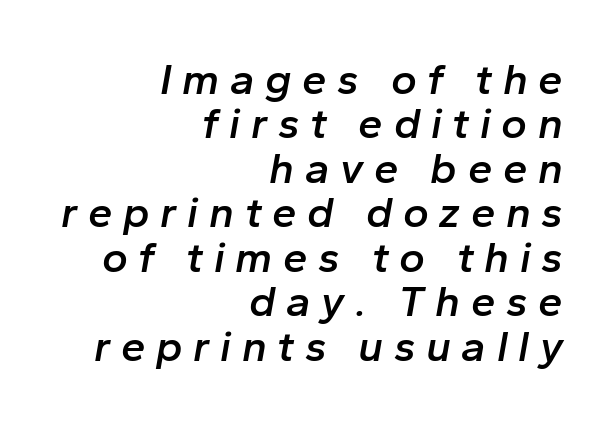
Q: Is the text bold? A: Semi-bold.
Q: Is the text italic (slanted)? A: Yes, it leans right by about 10 degrees.
Q: Is the text underlined? A: No.
Q: How is the paragraph aligned? A: Right-aligned.
Q: Is the spacing between letters normal or unusually wide? A: Unusually wide.
Q: Is the spacing between lines tight, normal or loose? A: Tight.
Q: Width (condensed, normal, or wide)? A: Normal.
Q: Stroke contrast? A: Low.
Q: x-height? A: Medium.
Q: Monospaced? A: No.
